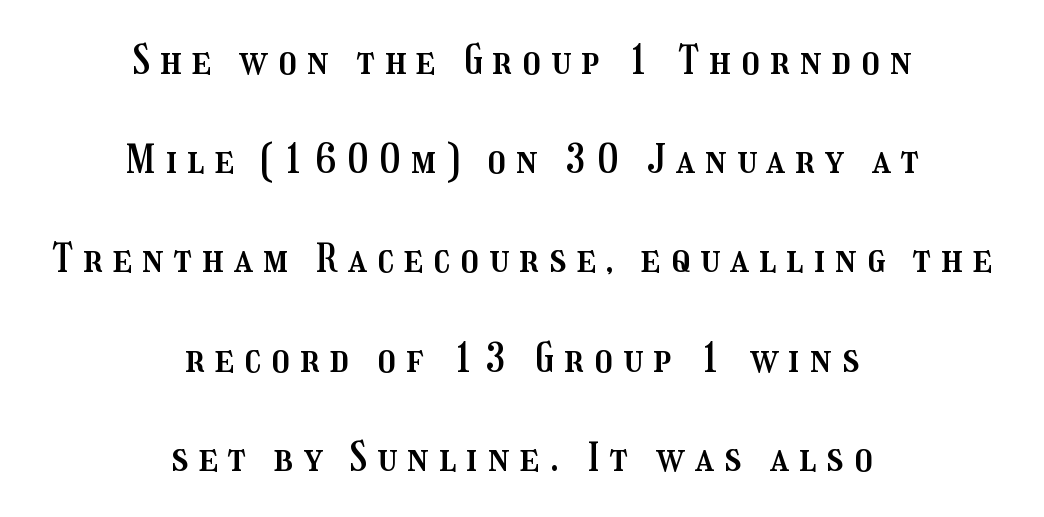
{"italic": "no", "width": "condensed", "stroke_contrast": "medium", "x_height": "medium", "monospaced": "no", "underline": "no", "align": "center", "line_spacing": "loose", "line_spacing_ratio": 2.48, "letter_spacing": "wide", "letter_spacing_em": 0.26, "glyph_px": 40}
